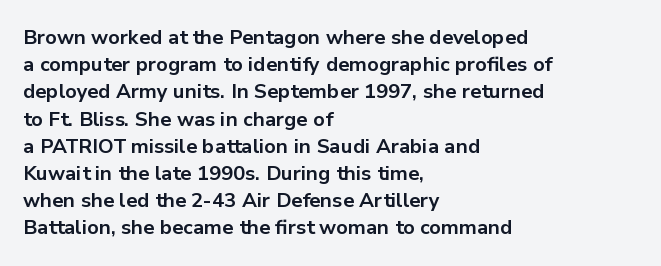
The image shows 20 px bold type, upright; set left-aligned, normal line spacing (1.36x), normal letter spacing, not underlined.
